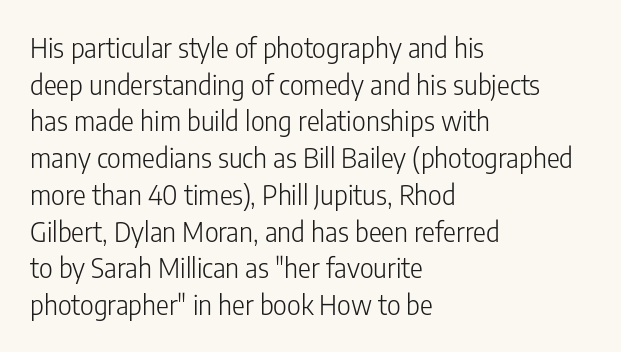
Reading down the block, your eye returns to a fixed left position each line. Do the letters lean? They stand straight. The strip under each line holds only bare page. Bold? No — there's no thickening of the strokes. Line spacing here is normal. Glyph-to-glyph distance matches everyday printed text.
